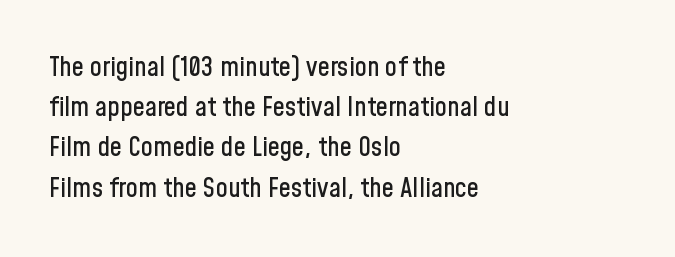
The image shows 27 px text type, upright; set left-aligned, normal line spacing (1.49x), normal letter spacing, not underlined.
